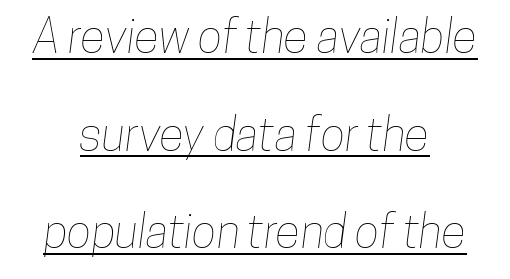
The image shows 46 px condensed type; set centered, loose line spacing (2.12x), normal letter spacing, underlined; low stroke contrast and a medium x-height.
